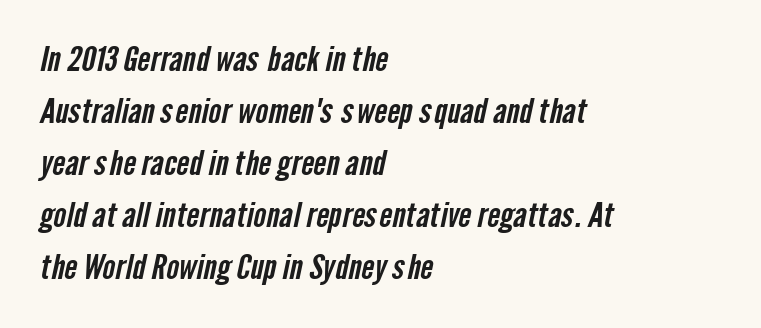
Q: Is the typeface a serif or a sans-serif typeface? A: Sans-serif.
Q: Is the text underlined? A: No.
Q: How is the paragraph aligned? A: Left-aligned.
Q: Is the spacing between letters normal or unusually wide? A: Normal.
Q: Is the spacing between lines tight, normal or loose? A: Normal.
Q: Width (condensed, normal, or wide)? A: Condensed.
Q: Stroke contrast? A: Low.
Q: x-height? A: Medium.
Q: Monospaced? A: No.
